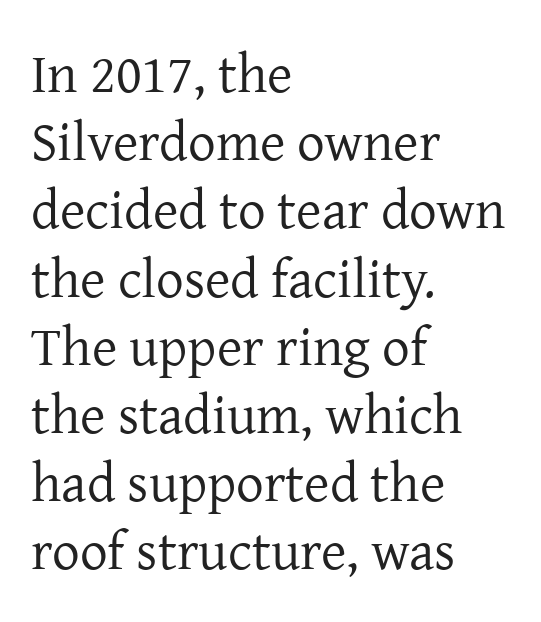
The cut favours lightness, reaching ordinary text weight at its darkest. This is roman type, the default non-slanted kind. Nothing unusual about the tracking: characters are spaced as the font intends. Clear beneath every line of the passage. This sample has the flowing, uneven cadence of proportional lettering. Does the copy run flush right? No — it runs flush left.
